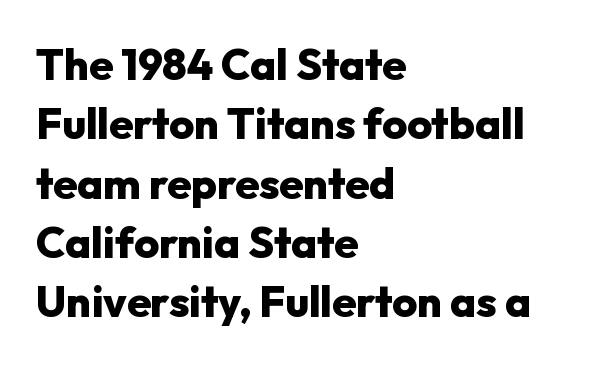
Q: Is the text bold? A: Yes.
Q: Is the text italic (slanted)? A: No, it is upright.
Q: Is the typeface a serif or a sans-serif typeface? A: Sans-serif.
Q: Is the text underlined? A: No.
Q: How is the paragraph aligned? A: Left-aligned.
Q: Is the spacing between letters normal or unusually wide? A: Normal.
Q: Is the spacing between lines tight, normal or loose? A: Normal.
Q: Width (condensed, normal, or wide)? A: Normal.
Q: Stroke contrast? A: Low.
Q: x-height? A: Medium.
Q: Monospaced? A: No.
